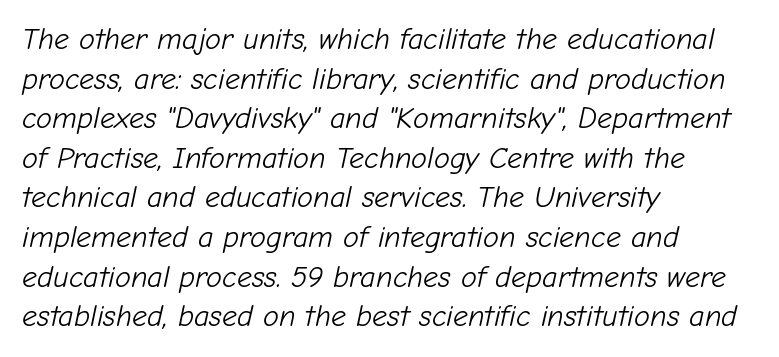
Q: Is the text bold? A: No.
Q: Is the text italic (slanted)? A: Yes, it leans right by about 12 degrees.
Q: Is the text underlined? A: No.
Q: How is the paragraph aligned? A: Left-aligned.
Q: Is the spacing between letters normal or unusually wide? A: Normal.
Q: Is the spacing between lines tight, normal or loose? A: Normal.
Q: Width (condensed, normal, or wide)? A: Normal.
Q: Stroke contrast? A: Low.
Q: x-height? A: Medium.
Q: Monospaced? A: No.
